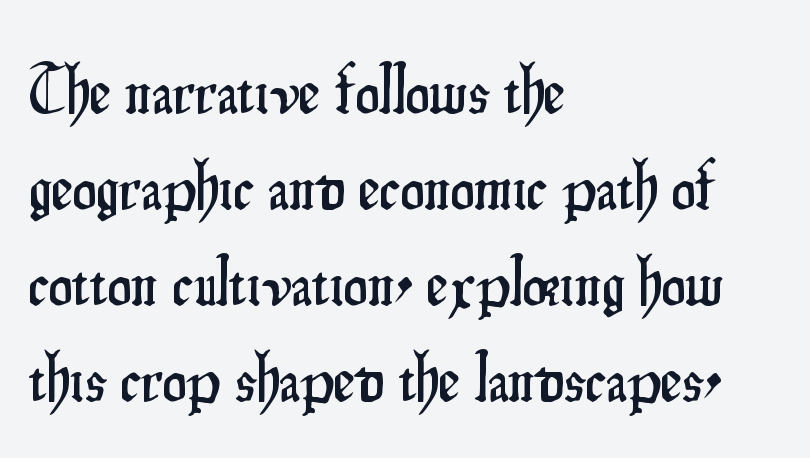
The image shows 68 px condensed sans-serif type, upright; set left-aligned, normal line spacing (1.41x), normal letter spacing, not underlined; low stroke contrast and a small x-height.
